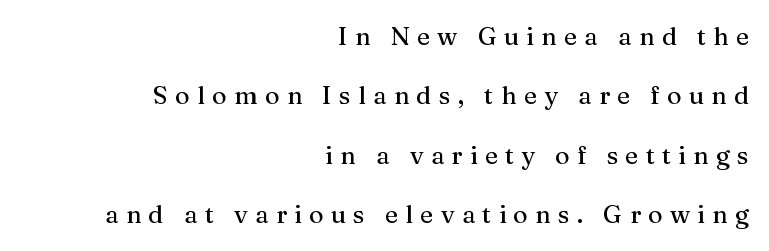
The image shows 25 px text type, upright; set right-aligned, loose line spacing (2.38x), unusually wide letter spacing (+0.29 em), not underlined.
